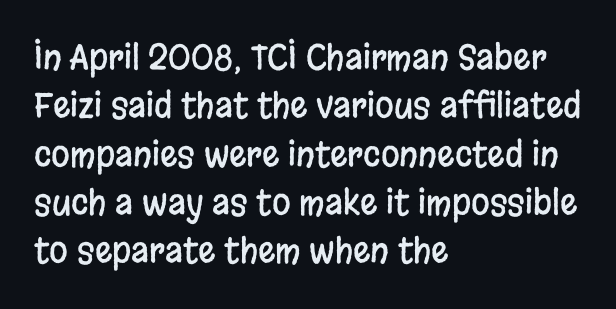
{"serif": "no", "italic": "no", "width": "condensed", "stroke_contrast": "low", "x_height": "large", "monospaced": "no", "underline": "no", "align": "left", "line_spacing": "normal", "line_spacing_ratio": 1.42, "letter_spacing": "normal", "letter_spacing_em": 0.0, "glyph_px": 34}
